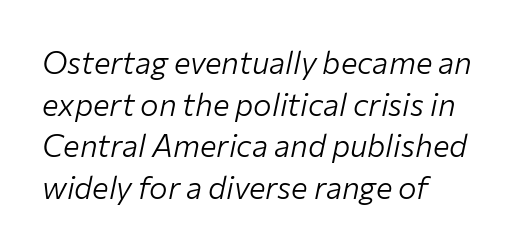
{"italic": "yes", "lean": "right", "slant_degrees": 12, "bold": "no", "weight": "light", "width": "normal", "stroke_contrast": "low", "x_height": "medium", "monospaced": "no", "underline": "no", "align": "left", "line_spacing": "normal", "line_spacing_ratio": 1.34, "letter_spacing": "normal", "letter_spacing_em": 0.0, "glyph_px": 31}
